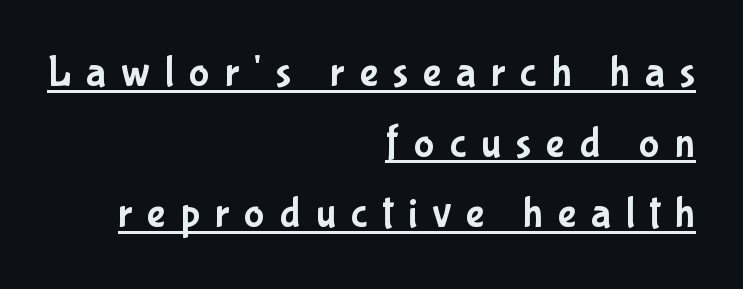
The image shows 43 px condensed sans-serif type, upright; set right-aligned, normal line spacing (1.64x), unusually wide letter spacing (+0.35 em), underlined; low stroke contrast and a medium x-height.
